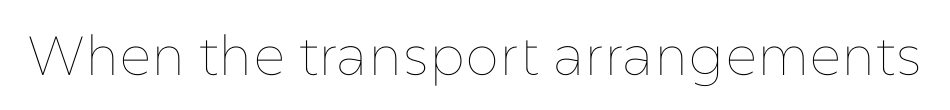
Q: Is the text bold? A: No.
Q: Is the text italic (slanted)? A: No, it is upright.
Q: Is the text underlined? A: No.
Q: Is the spacing between letters normal or unusually wide? A: Normal.
Q: Width (condensed, normal, or wide)? A: Normal.
Q: Stroke contrast? A: Low.
Q: x-height? A: Medium.
Q: Monospaced? A: No.
